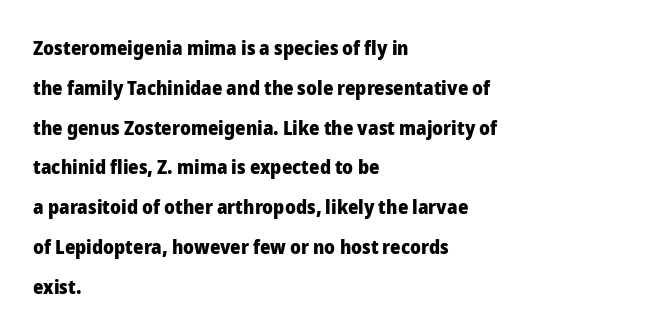
The image shows 20 px bold type, upright; set left-aligned, loose line spacing (1.99x), normal letter spacing, not underlined.
